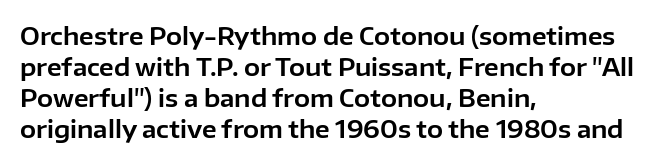
The rag falls on the right side of this text block. How would I describe the line gaps? Plain and ordinary. Ordinary non-slanted type is in use. The gaps between neighbouring characters are ordinary and unremarkable.
